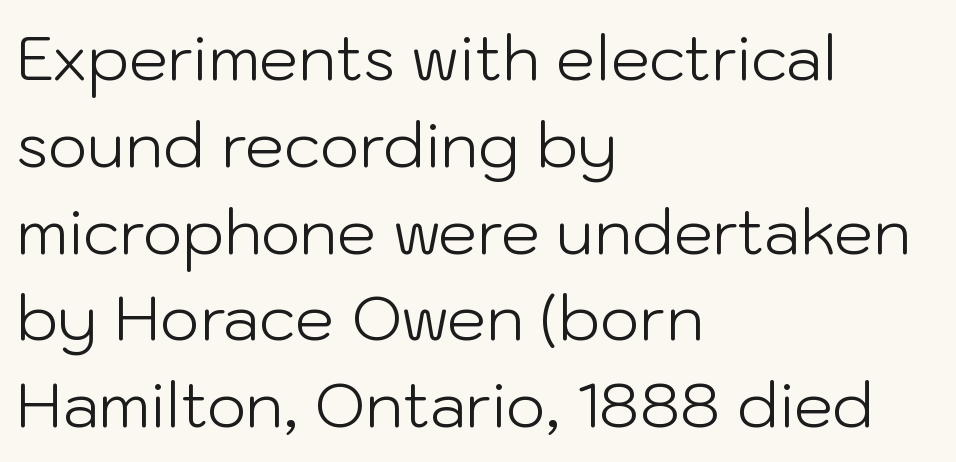
Q: Is the text bold? A: No.
Q: Is the text italic (slanted)? A: No, it is upright.
Q: Is the typeface a serif or a sans-serif typeface? A: Sans-serif.
Q: Is the text underlined? A: No.
Q: How is the paragraph aligned? A: Left-aligned.
Q: Is the spacing between letters normal or unusually wide? A: Normal.
Q: Is the spacing between lines tight, normal or loose? A: Normal.
Q: Width (condensed, normal, or wide)? A: Normal.
Q: Stroke contrast? A: Low.
Q: x-height? A: Medium.
Q: Monospaced? A: No.
